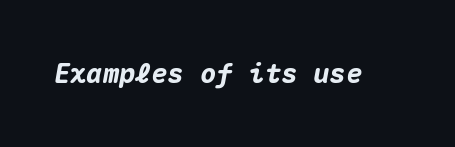
Q: Is the text bold? A: Yes.
Q: Is the text italic (slanted)? A: Yes, it leans right by about 10 degrees.
Q: Is the text underlined? A: No.
Q: Is the spacing between letters normal or unusually wide? A: Normal.
